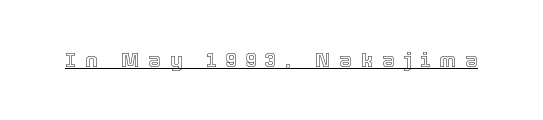
The image shows 21 px text type, upright; set unusually wide letter spacing (+0.42 em), underlined.
